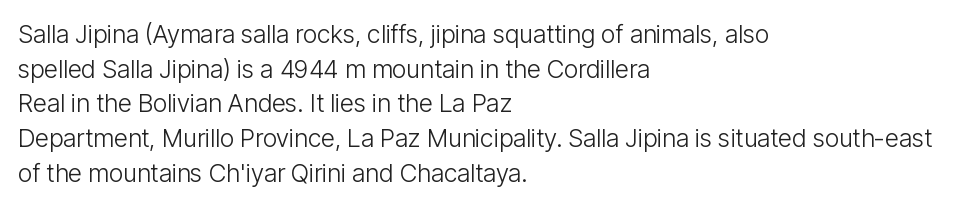
Q: Is the text bold? A: No.
Q: Is the text italic (slanted)? A: No, it is upright.
Q: Is the text underlined? A: No.
Q: How is the paragraph aligned? A: Left-aligned.
Q: Is the spacing between letters normal or unusually wide? A: Normal.
Q: Is the spacing between lines tight, normal or loose? A: Normal.
